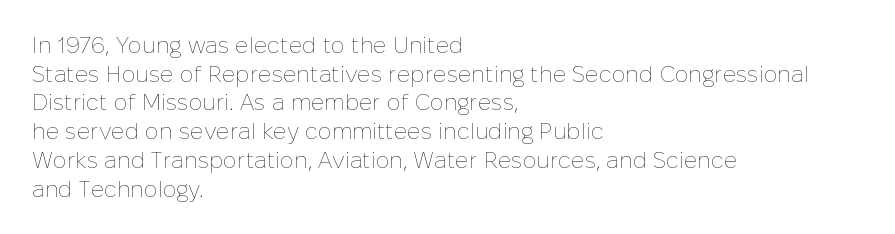
The lines sit at an ordinary, default distance from one another. The text block is weighted toward the left margin, trailing off unevenly rightward. Tracking value appears to be zero — textbook default spacing. Has an underline been added? It has not. Stroke mass is kept to a normal reading level or below.
